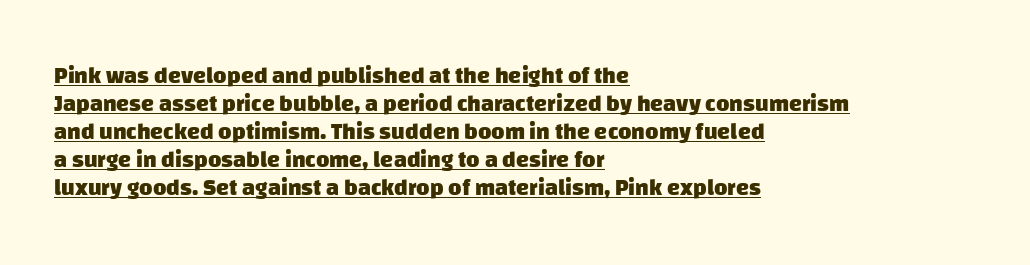
{"bold": "yes", "underline": "yes", "align": "left", "line_spacing_ratio": 1.22, "letter_spacing": "normal", "letter_spacing_em": 0.0, "glyph_px": 23}
